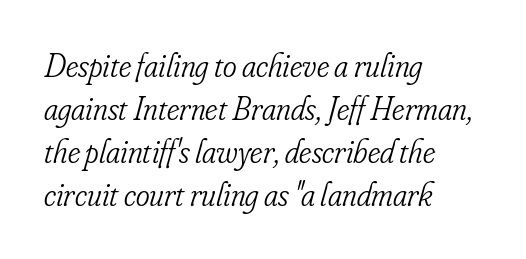
The image shows 33 px light, condensed serif type, italic (leaning right); set left-aligned, normal line spacing (1.3x), normal letter spacing, not underlined; low stroke contrast and a small x-height.
